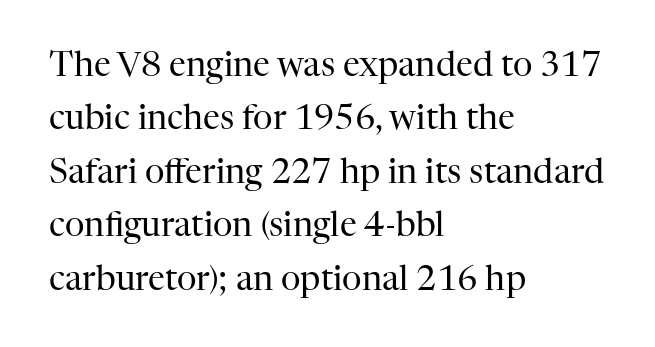
Stroke terminals: seriffed. Compared with a centered layout, this one pins lines to the left instead. The rendering uses natural spacing where letterforms have individual widths. Rows of type keep a routine distance in the vertical direction. No chunkiness to these letters — they're not bold. The line texture is even and compact thanks to regular tracking.
